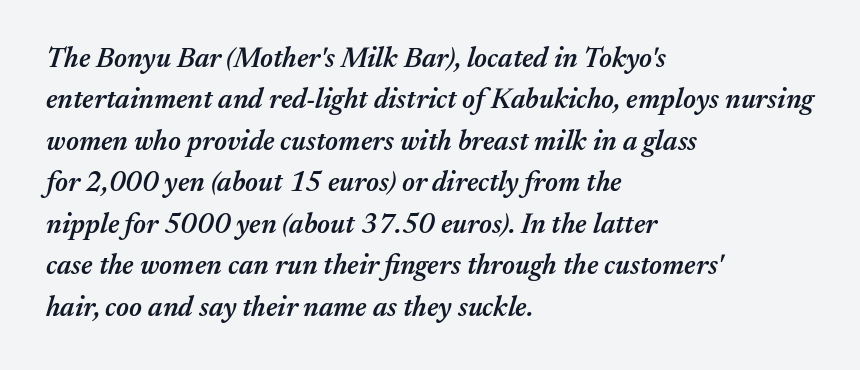
How are the letters spaced? Ordinarily, with no added tracking. Horizontal bands of white between lines are of average thickness. Words float on clear page, feet unadorned. A fair bit of extra ink — the face is semibold, not bold.
